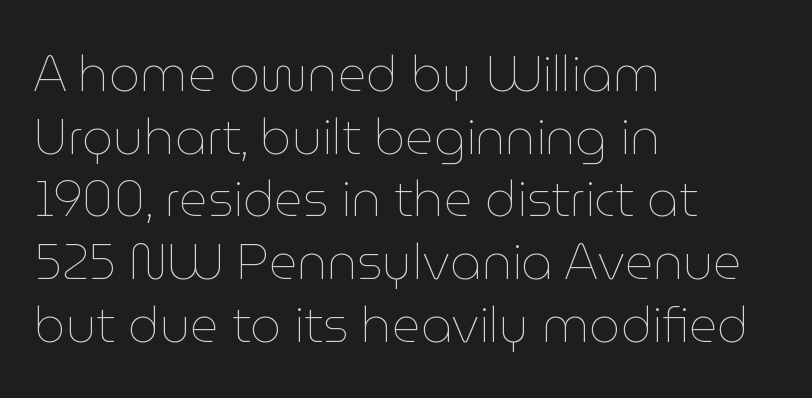
Q: Is the text bold? A: No.
Q: Is the text italic (slanted)? A: No, it is upright.
Q: Is the text underlined? A: No.
Q: How is the paragraph aligned? A: Left-aligned.
Q: Is the spacing between letters normal or unusually wide? A: Normal.
Q: Is the spacing between lines tight, normal or loose? A: Normal.
Q: Width (condensed, normal, or wide)? A: Normal.
Q: Stroke contrast? A: Low.
Q: x-height? A: Medium.
Q: Monospaced? A: No.
